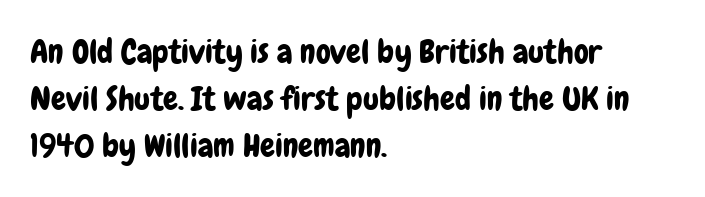
The gap between lines stays unmarked. These lines are set flush left with a ragged right edge. Summary of vertical rhythm: regular, with standard interline spacing. Think of a printed novel: that variable character pitch is what you see here.
